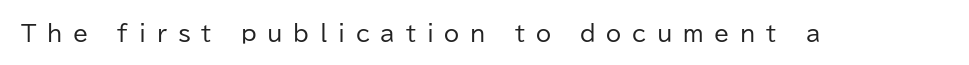
In terms of posture, this sample is upright. Inter-character spacing is expanded well beyond the font's built-in metrics. Underline: absent. The typesetting does not lean heavy: it is not bold.
